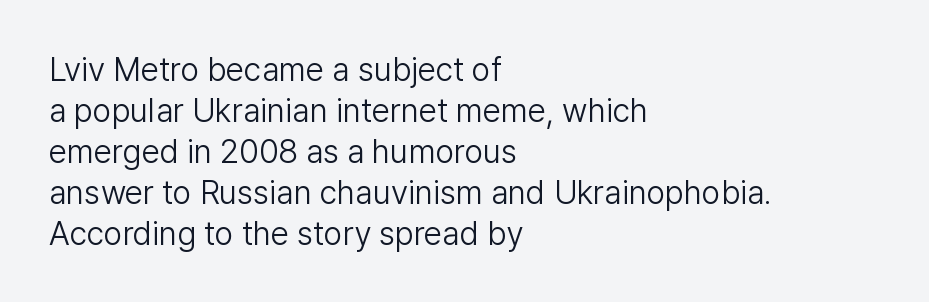
{"serif": "no", "italic": "no", "bold": "no", "weight": "light", "width": "normal", "stroke_contrast": "low", "x_height": "medium", "monospaced": "no", "underline": "no", "align": "left", "line_spacing_ratio": 1.24, "letter_spacing": "normal", "letter_spacing_em": 0.0, "glyph_px": 33}
